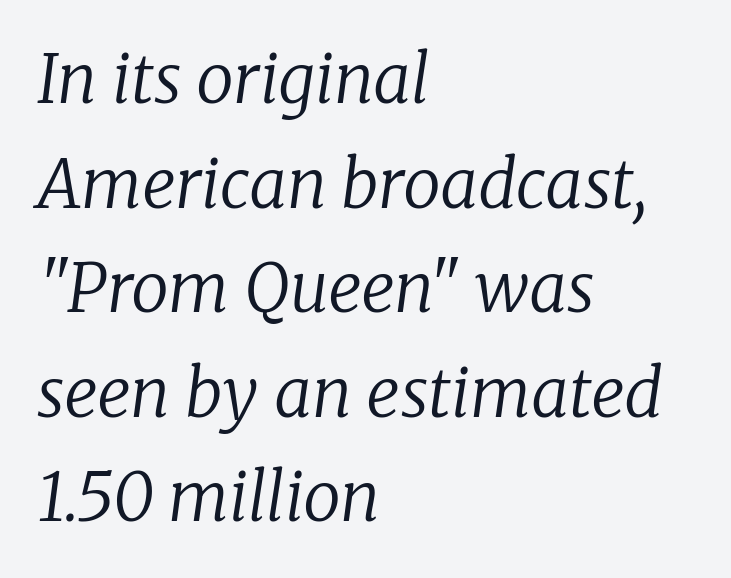
The image shows 67 px regular-weight serif type, italic (leaning right); set left-aligned, normal line spacing (1.56x), normal letter spacing, not underlined; low stroke contrast and a medium x-height.
